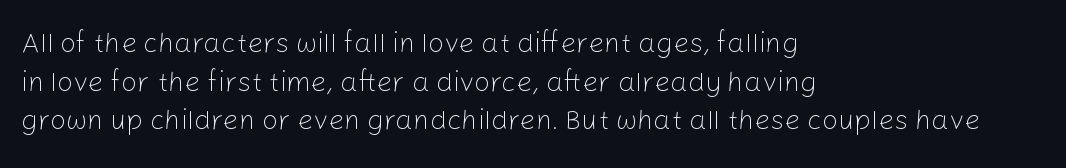
Normally led — the rows are evenly, conventionally spaced. The rendering uses natural spacing where letterforms have individual widths. The cut favours lightness, reaching ordinary text weight at its darkest. The font family rendered here belongs to the sans-serif group.
